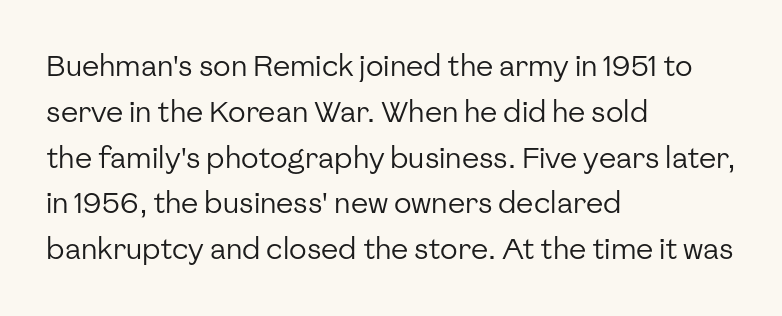
Q: Is the text bold? A: No.
Q: Is the text italic (slanted)? A: No, it is upright.
Q: Is the typeface a serif or a sans-serif typeface? A: Sans-serif.
Q: Is the text underlined? A: No.
Q: How is the paragraph aligned? A: Left-aligned.
Q: Is the spacing between letters normal or unusually wide? A: Normal.
Q: Is the spacing between lines tight, normal or loose? A: Normal.
Q: Width (condensed, normal, or wide)? A: Normal.
Q: Stroke contrast? A: Low.
Q: x-height? A: Medium.
Q: Monospaced? A: No.
